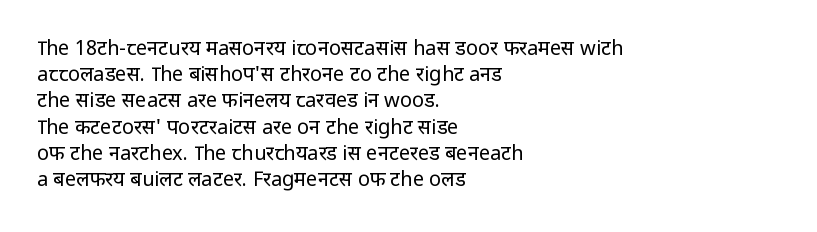
No chunkiness to these letters — they're not bold. Alignment: flush left. Do the letters lean? They stand straight. Horizontal bands of white between lines are of average thickness. Has an underline been added? It has not. Is the letter spacing exaggerated? No — it looks like the ordinary default.
